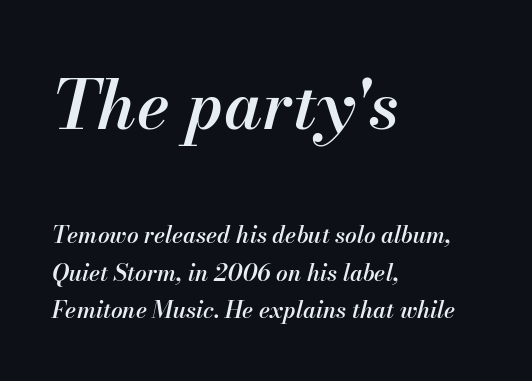
Q: Is the text bold? A: Semi-bold.
Q: Is the text italic (slanted)? A: Yes, it leans right by about 13 degrees.
Q: Is the text underlined? A: No.
Q: How is the paragraph aligned? A: Left-aligned.
Q: Is the spacing between letters normal or unusually wide? A: Normal.
Q: Is the spacing between lines tight, normal or loose? A: Normal.
Q: Which block of text is set in a larger size, the first (top) or the second (bottom)? A: The first (top) one.
Q: Width (condensed, normal, or wide)? A: Normal.
Q: Stroke contrast? A: Medium.
Q: x-height? A: Small.
Q: Monospaced? A: No.
